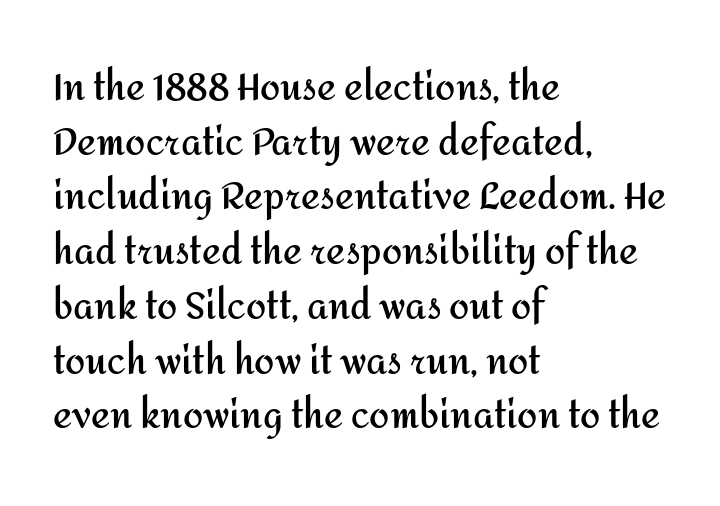
Q: Is the text bold? A: Yes.
Q: Is the text italic (slanted)? A: No, it is upright.
Q: Is the typeface a serif or a sans-serif typeface? A: Sans-serif.
Q: Is the text underlined? A: No.
Q: How is the paragraph aligned? A: Left-aligned.
Q: Is the spacing between letters normal or unusually wide? A: Normal.
Q: Is the spacing between lines tight, normal or loose? A: Normal.
Q: Width (condensed, normal, or wide)? A: Normal.
Q: Stroke contrast? A: Medium.
Q: x-height? A: Medium.
Q: Monospaced? A: No.
